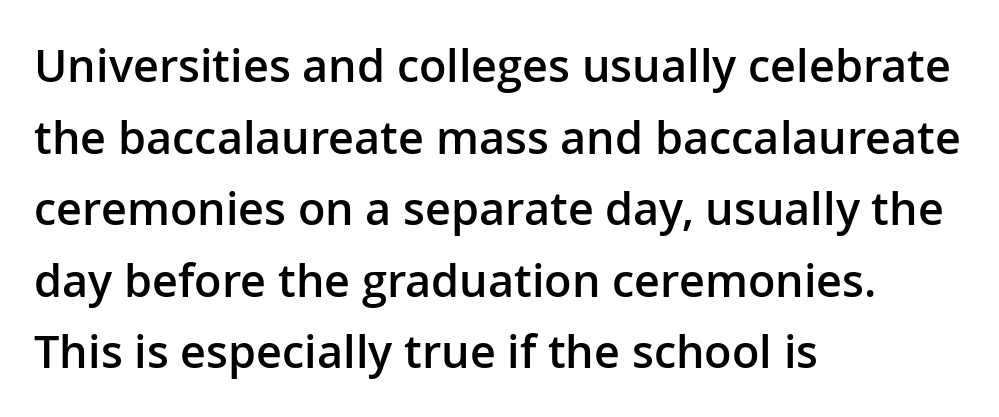
Q: Is the text bold? A: Semi-bold.
Q: Is the text italic (slanted)? A: No, it is upright.
Q: Is the typeface a serif or a sans-serif typeface? A: Sans-serif.
Q: Is the text underlined? A: No.
Q: How is the paragraph aligned? A: Left-aligned.
Q: Is the spacing between letters normal or unusually wide? A: Normal.
Q: Is the spacing between lines tight, normal or loose? A: Normal.
Q: Width (condensed, normal, or wide)? A: Normal.
Q: Stroke contrast? A: Low.
Q: x-height? A: Medium.
Q: Monospaced? A: No.
